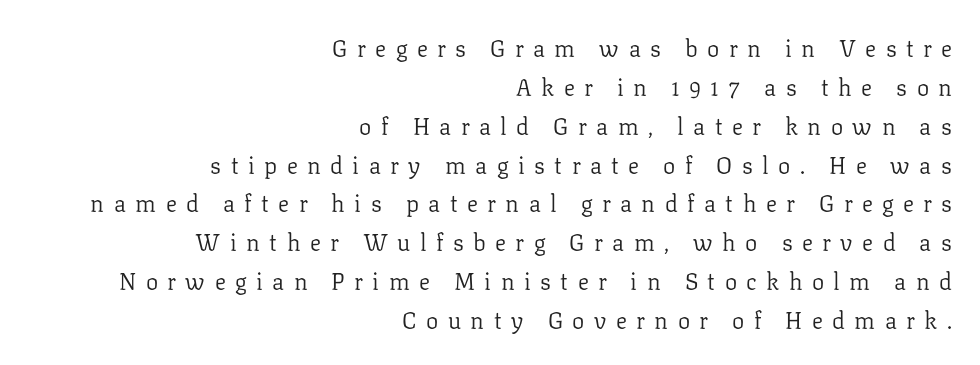
Q: Is the text bold? A: No.
Q: Is the text italic (slanted)? A: No, it is upright.
Q: Is the text underlined? A: No.
Q: How is the paragraph aligned? A: Right-aligned.
Q: Is the spacing between letters normal or unusually wide? A: Unusually wide.
Q: Is the spacing between lines tight, normal or loose? A: Normal.
